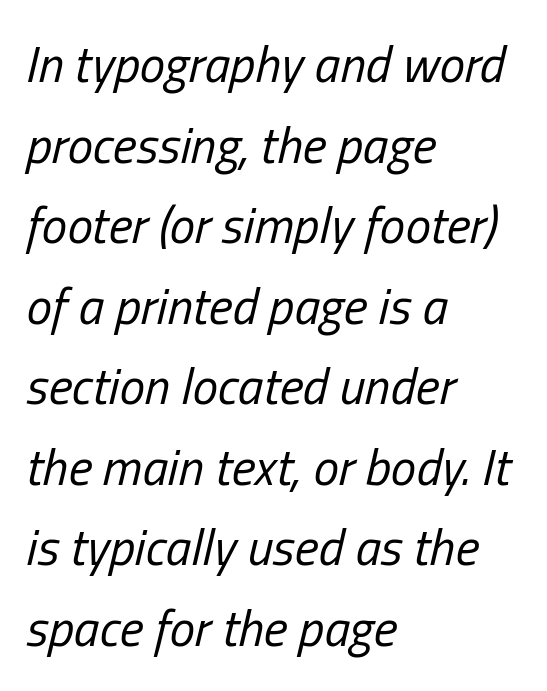
Nobody touched the tracking dial on this one. Weight: not bold — regular or lighter. When letters slant like this, we call the style italic. Just letters on the line, the space beneath them empty.
